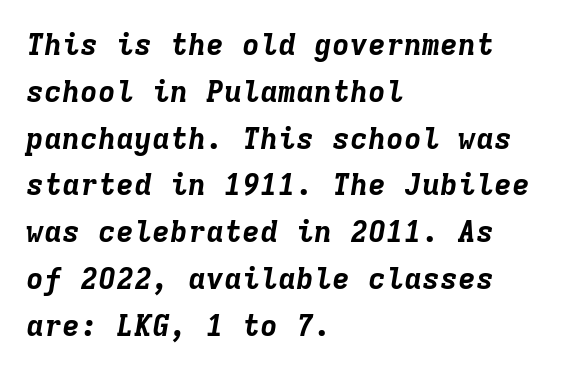
Q: Is the text bold? A: Yes.
Q: Is the text italic (slanted)? A: Yes, it leans right by about 9 degrees.
Q: Is the text underlined? A: No.
Q: How is the paragraph aligned? A: Left-aligned.
Q: Is the spacing between letters normal or unusually wide? A: Normal.
Q: Is the spacing between lines tight, normal or loose? A: Normal.
Q: Width (condensed, normal, or wide)? A: Normal.
Q: Stroke contrast? A: Low.
Q: x-height? A: Medium.
Q: Monospaced? A: Yes.
